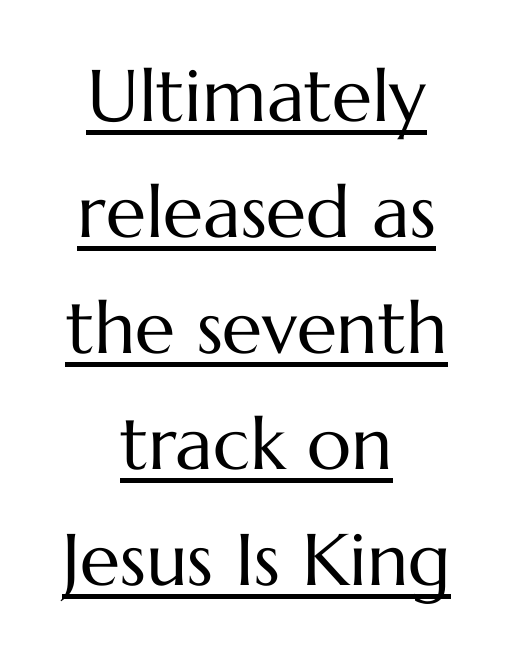
Q: Is the text bold? A: No.
Q: Is the text italic (slanted)? A: No, it is upright.
Q: Is the text underlined? A: Yes.
Q: How is the paragraph aligned? A: Centered.
Q: Is the spacing between letters normal or unusually wide? A: Normal.
Q: Is the spacing between lines tight, normal or loose? A: Normal.
Q: Width (condensed, normal, or wide)? A: Normal.
Q: Stroke contrast? A: Medium.
Q: x-height? A: Medium.
Q: Monospaced? A: No.
